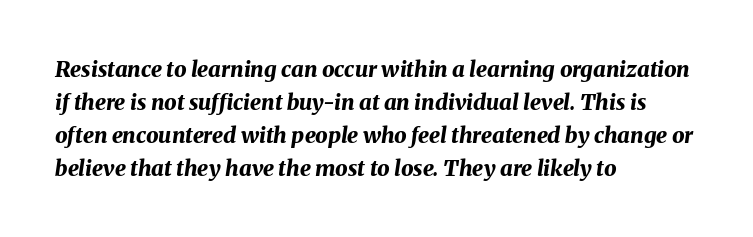
Q: Is the text bold? A: Yes.
Q: Is the text italic (slanted)? A: Yes, it leans right by about 8 degrees.
Q: Is the text underlined? A: No.
Q: How is the paragraph aligned? A: Left-aligned.
Q: Is the spacing between letters normal or unusually wide? A: Normal.
Q: Is the spacing between lines tight, normal or loose? A: Normal.
